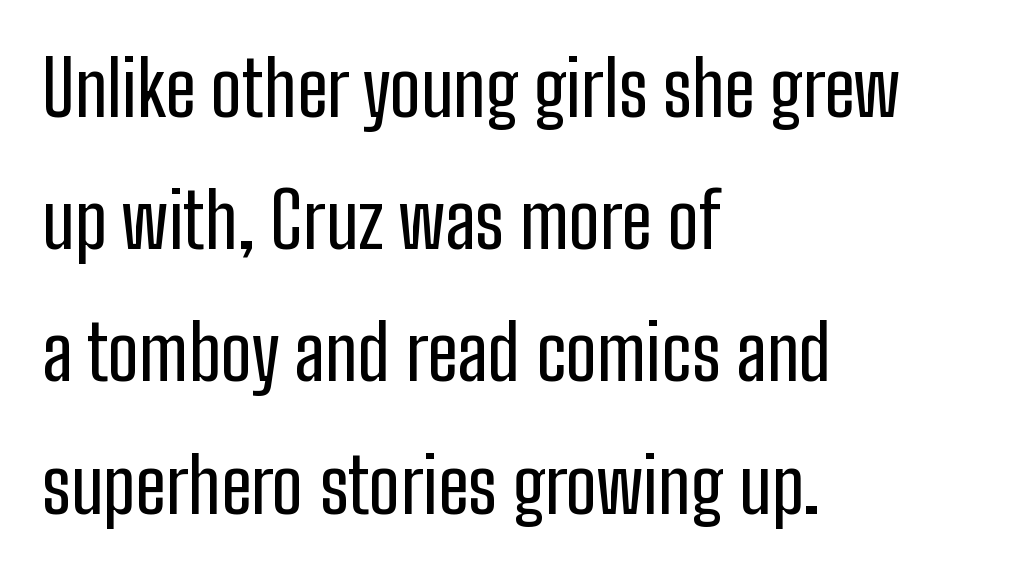
The glyphs are unaccompanied by any horizontal stroke below them. Grotesque or geometric, the face here clearly has no serifs. Is there any slant? The stems are plumb. Note the varied advance widths — an 'i' is clearly narrower than an 'm'. Horizontally, the lines are justified to the leading edge only. Look at the tracking — it's just the regular setting, nothing added.
